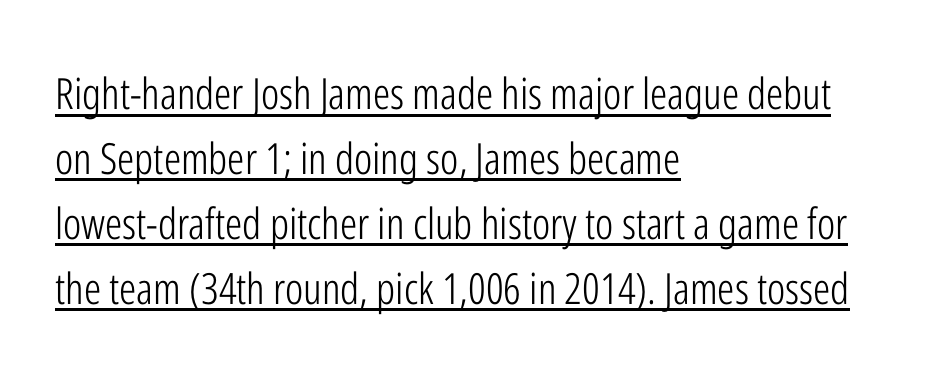
{"serif": "no", "italic": "no", "bold": "no", "weight": "light", "width": "condensed", "stroke_contrast": "low", "x_height": "medium", "monospaced": "no", "underline": "yes", "align": "left", "line_spacing": "normal", "line_spacing_ratio": 1.51, "letter_spacing": "normal", "letter_spacing_em": 0.0, "glyph_px": 43}
